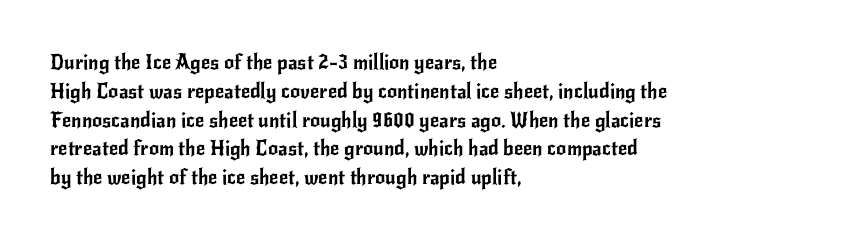
Default kerning and tracking; the words read as compact shapes. The type sits square on the baseline with zero lean. How would I describe the line gaps? Plain and ordinary. The zone under the glyphs is completely vacant. The lines are quadded left.
